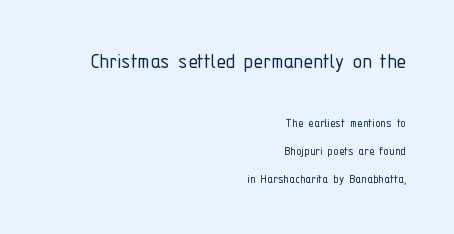
Inter-character spacing is left at the font's built-in metrics. Reading down the column, the eye jumps a long way to each next line. Is the block centered? No — it sits flush against the right margin. This reads as an unemphasized weight, regular at the heaviest.
